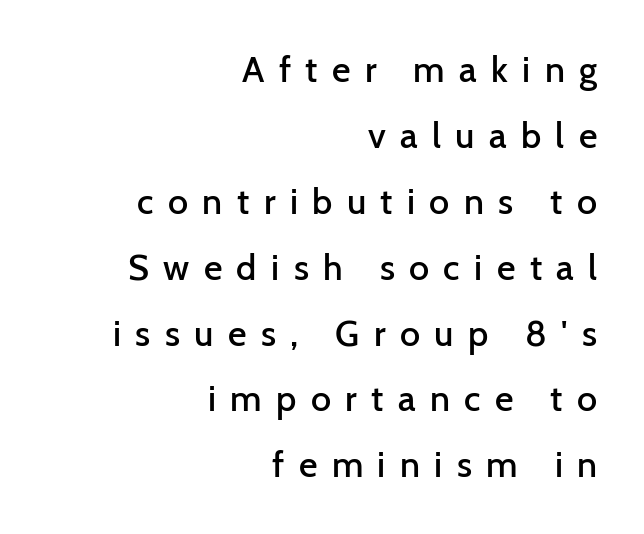
The image shows 36 px semibold sans-serif type, upright; set right-aligned, line spacing 1.83x, unusually wide letter spacing (+0.4 em), not underlined; low stroke contrast and a medium x-height.
